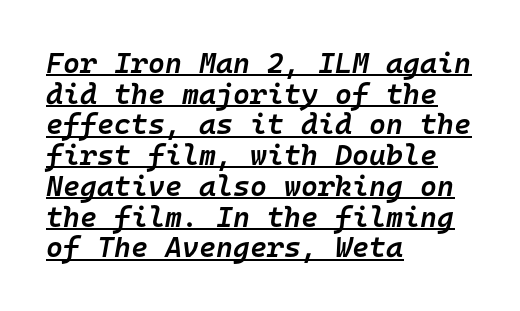
Bold? Not quite — semibold, heavier than regular but stopping short. Observe the ordinary spacing: letters are neighbours, not strangers. These lines are set flush left with a ragged right edge. The face used here has a pronounced slope to its letters. Do the characters align in a grid? Yes, the font is monospaced.
